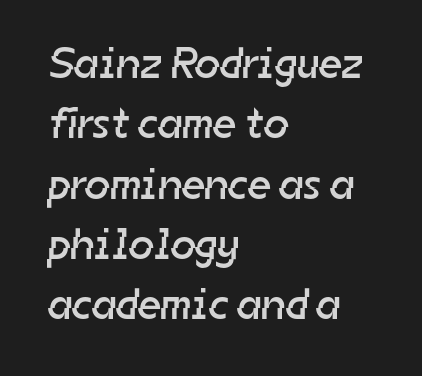
Q: Is the text bold? A: No.
Q: Is the typeface a serif or a sans-serif typeface? A: Sans-serif.
Q: Is the text underlined? A: No.
Q: How is the paragraph aligned? A: Left-aligned.
Q: Is the spacing between letters normal or unusually wide? A: Normal.
Q: Is the spacing between lines tight, normal or loose? A: Normal.
Q: Width (condensed, normal, or wide)? A: Normal.
Q: Stroke contrast? A: Low.
Q: x-height? A: Medium.
Q: Monospaced? A: No.
